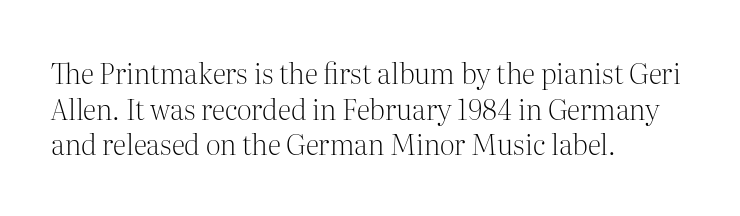
Q: Is the text bold? A: No.
Q: Is the text italic (slanted)? A: No, it is upright.
Q: Is the typeface a serif or a sans-serif typeface? A: Serif.
Q: Is the text underlined? A: No.
Q: How is the paragraph aligned? A: Left-aligned.
Q: Is the spacing between letters normal or unusually wide? A: Normal.
Q: Is the spacing between lines tight, normal or loose? A: Normal.
Q: Width (condensed, normal, or wide)? A: Normal.
Q: Stroke contrast? A: Medium.
Q: x-height? A: Medium.
Q: Monospaced? A: No.
